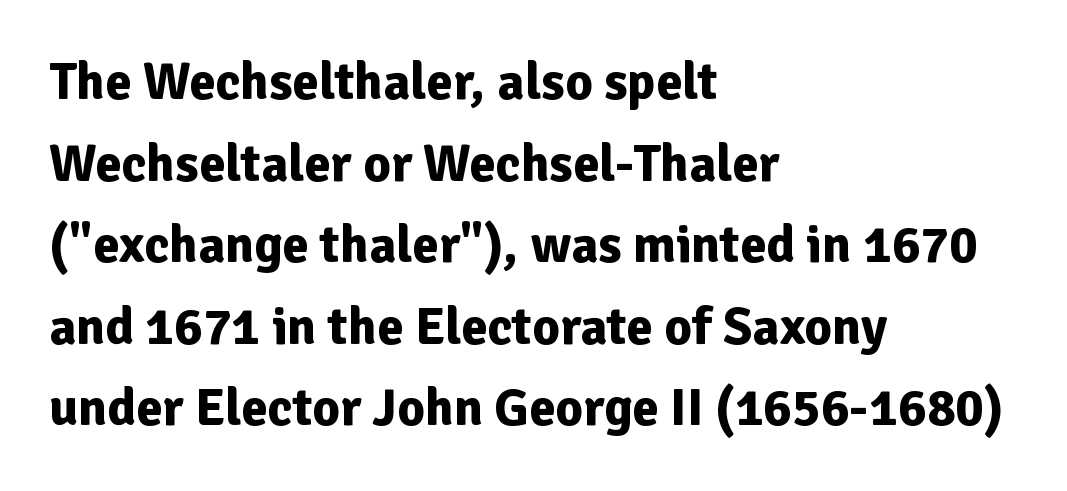
Q: Is the text bold? A: Yes.
Q: Is the text italic (slanted)? A: No, it is upright.
Q: Is the typeface a serif or a sans-serif typeface? A: Sans-serif.
Q: Is the text underlined? A: No.
Q: How is the paragraph aligned? A: Left-aligned.
Q: Is the spacing between letters normal or unusually wide? A: Normal.
Q: Is the spacing between lines tight, normal or loose? A: Normal.
Q: Width (condensed, normal, or wide)? A: Normal.
Q: Stroke contrast? A: Low.
Q: x-height? A: Medium.
Q: Monospaced? A: No.
